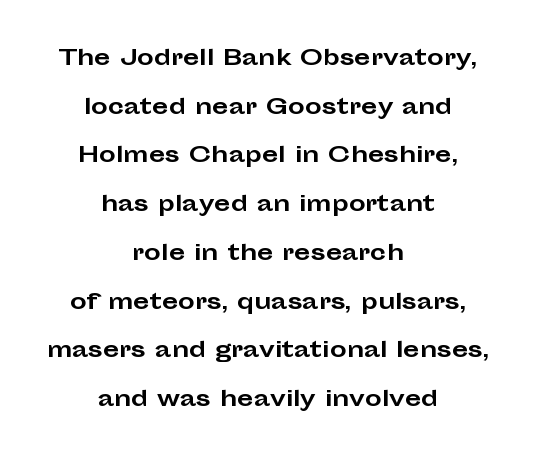
The lines are quadded center. This sample trades compactness for vertical openness between lines. The characters look thick and weighty, a clear bold. Plain, unruled lines of type. Words appear dense and cohesive because spacing is normal.
